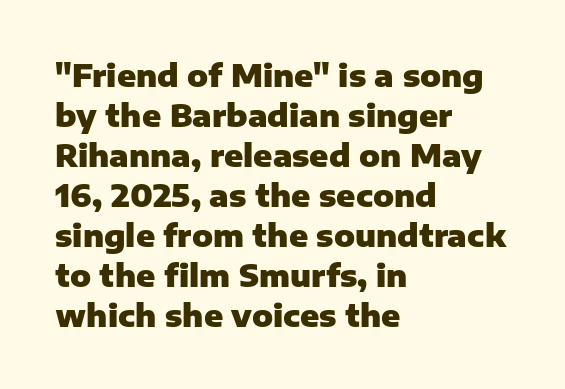
The image shows 31 px heavy sans-serif type, upright; set left-aligned, normal line spacing (1.29x), normal letter spacing, not underlined; low stroke contrast and a medium x-height.
